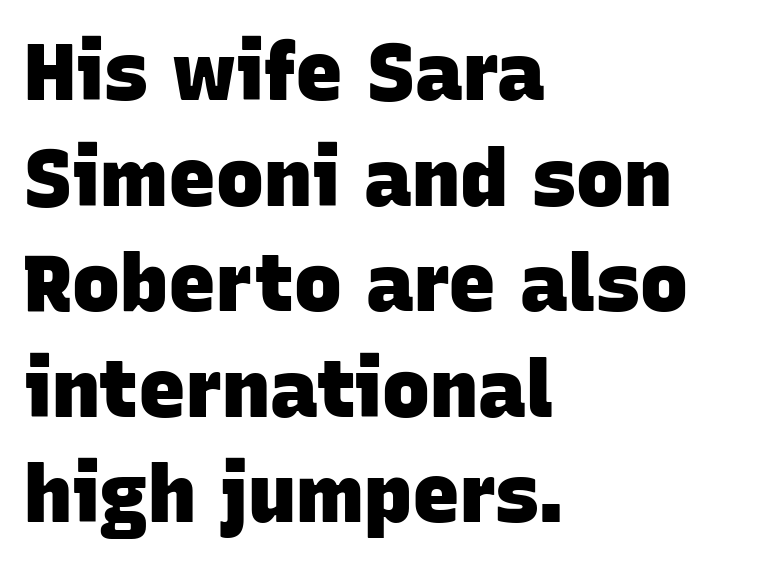
Q: Is the text bold? A: Yes.
Q: Is the typeface a serif or a sans-serif typeface? A: Sans-serif.
Q: Is the text underlined? A: No.
Q: How is the paragraph aligned? A: Left-aligned.
Q: Is the spacing between letters normal or unusually wide? A: Normal.
Q: Is the spacing between lines tight, normal or loose? A: Normal.
Q: Width (condensed, normal, or wide)? A: Normal.
Q: Stroke contrast? A: Low.
Q: x-height? A: Large.
Q: Monospaced? A: No.
